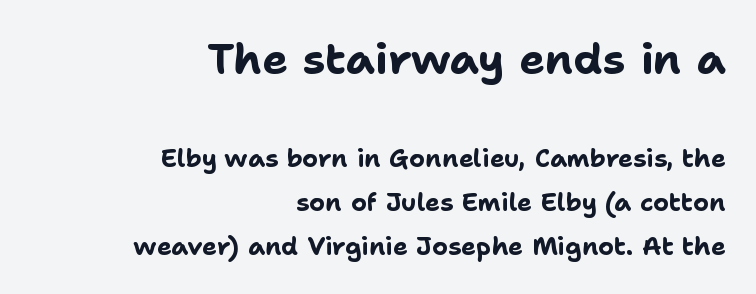
The image shows 43 px bold sans-serif type, upright; set right-aligned, line spacing 1.77x, normal letter spacing, not underlined; the first (top) block is 1.72x larger; low stroke contrast and a medium x-height.
